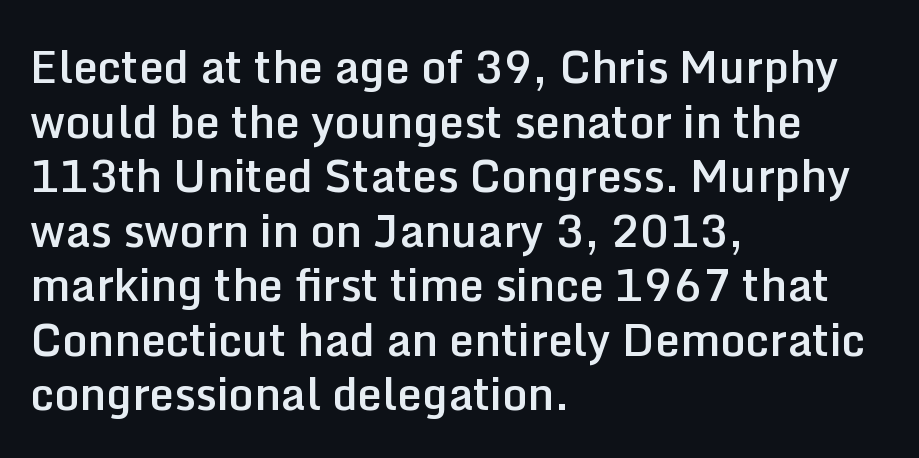
Q: Is the text bold? A: Semi-bold.
Q: Is the text italic (slanted)? A: No, it is upright.
Q: Is the typeface a serif or a sans-serif typeface? A: Sans-serif.
Q: Is the text underlined? A: No.
Q: How is the paragraph aligned? A: Left-aligned.
Q: Is the spacing between letters normal or unusually wide? A: Normal.
Q: Width (condensed, normal, or wide)? A: Normal.
Q: Stroke contrast? A: Low.
Q: x-height? A: Medium.
Q: Monospaced? A: No.
